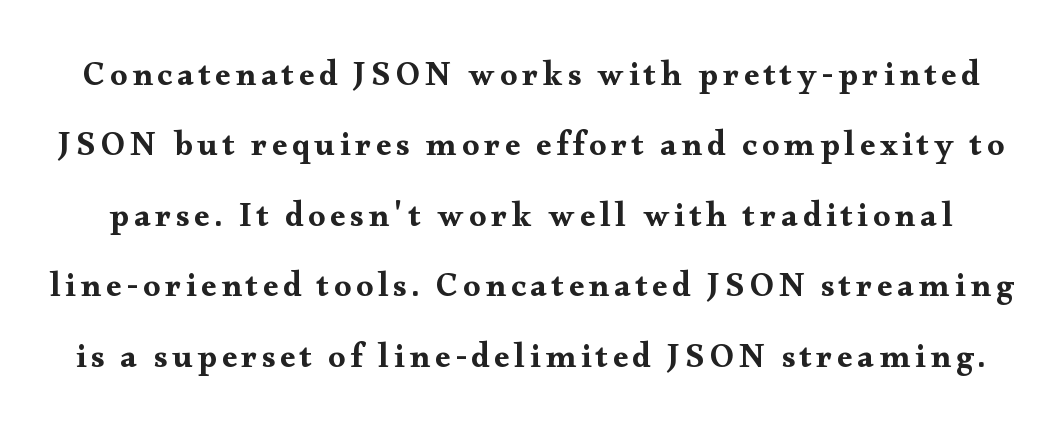
Q: Is the text italic (slanted)? A: No, it is upright.
Q: Is the typeface a serif or a sans-serif typeface? A: Serif.
Q: Is the text underlined? A: No.
Q: Is the spacing between lines tight, normal or loose? A: Loose.
Q: Width (condensed, normal, or wide)? A: Wide.
Q: Stroke contrast? A: Medium.
Q: x-height? A: Small.
Q: Monospaced? A: No.
